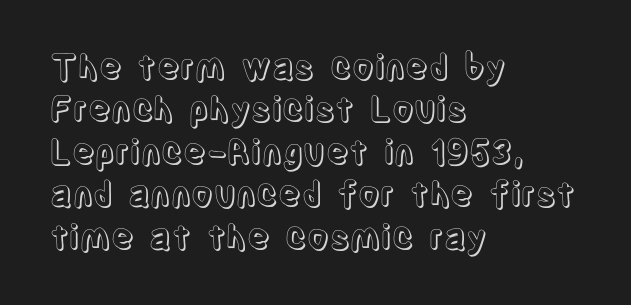
{"italic": "no", "width": "condensed", "x_height": "large", "monospaced": "no", "underline": "no", "align": "left", "line_spacing": "normal", "line_spacing_ratio": 1.25, "letter_spacing": "normal", "letter_spacing_em": 0.0, "glyph_px": 34}
